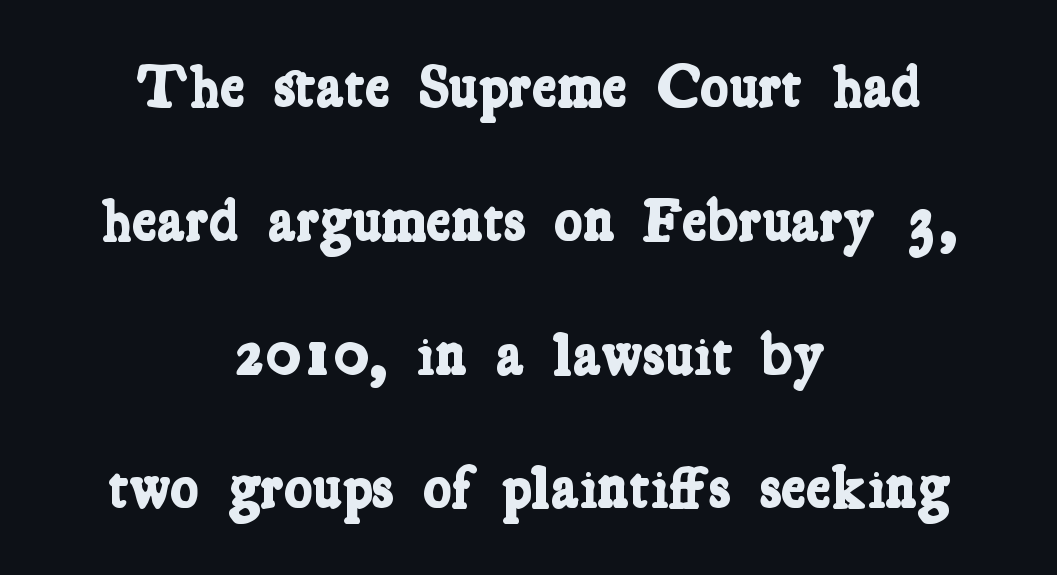
Students, observe: this is what heavily led, spacious text looks like. Nothing unusual about the tracking: characters are spaced as the font intends. The strokes are fattened all the way to bold. The paragraph has two soft edges and a firm central axis. Check the space under the baseline: it is left empty.
